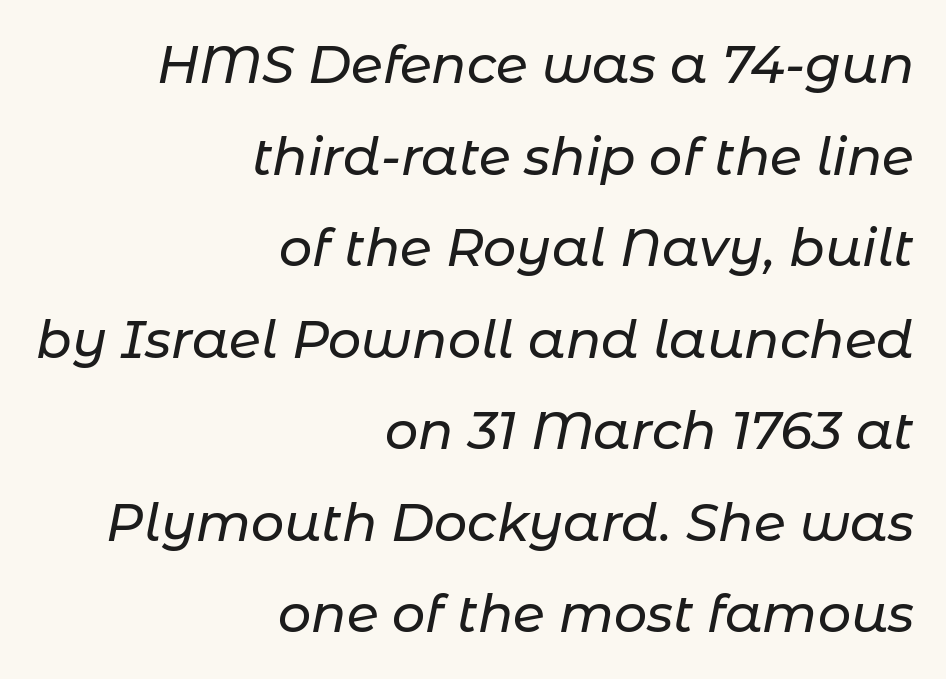
Q: Is the text italic (slanted)? A: Yes, it leans right by about 11 degrees.
Q: Is the text underlined? A: No.
Q: How is the paragraph aligned? A: Right-aligned.
Q: Is the spacing between letters normal or unusually wide? A: Normal.
Q: Width (condensed, normal, or wide)? A: Normal.
Q: Stroke contrast? A: Low.
Q: x-height? A: Medium.
Q: Monospaced? A: No.
